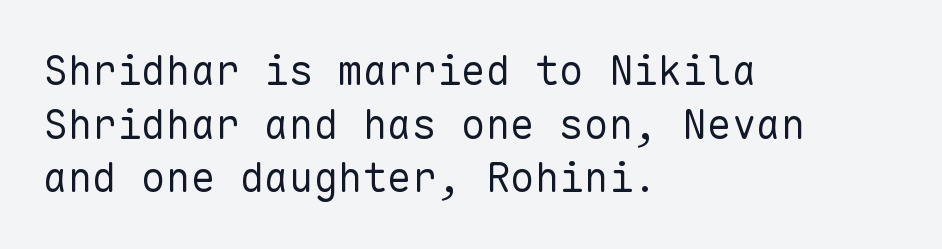
The image shows 41 px regular-weight sans-serif type, upright, monospaced; set left-aligned, normal line spacing (1.31x), normal letter spacing, not underlined; low stroke contrast and a medium x-height.
